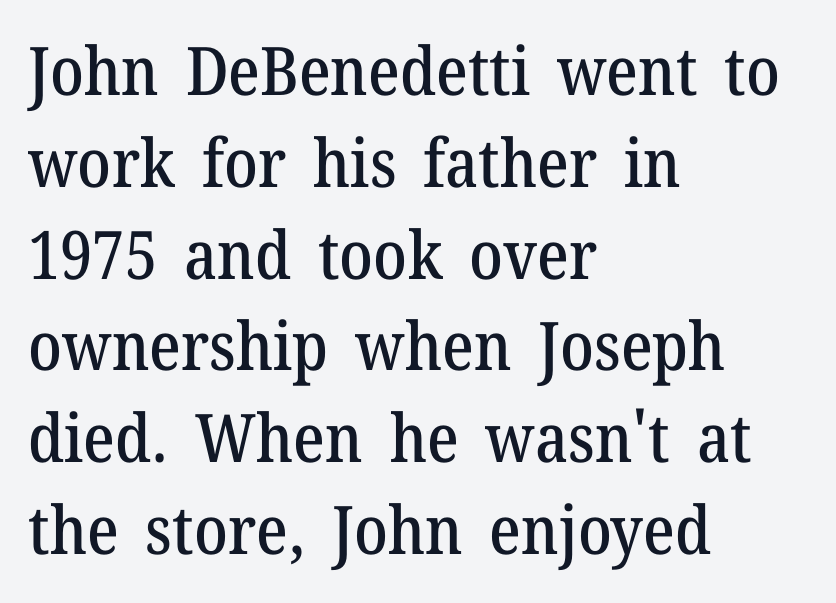
{"serif": "yes", "italic": "no", "width": "normal", "stroke_contrast": "medium", "x_height": "medium", "monospaced": "no", "underline": "no", "align": "left", "line_spacing": "normal", "line_spacing_ratio": 1.37, "letter_spacing": "normal", "letter_spacing_em": 0.0, "glyph_px": 67}
